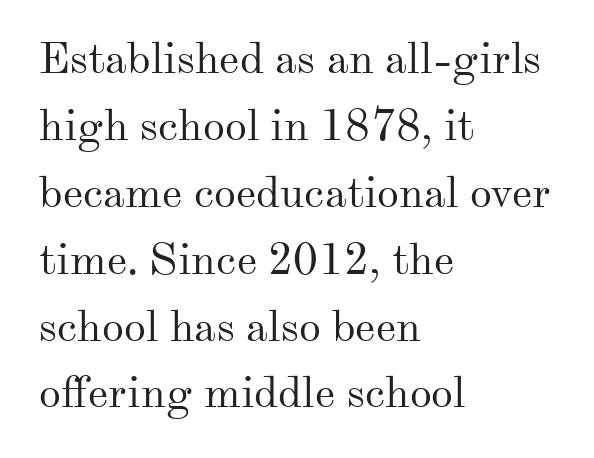
Q: Is the text bold? A: No.
Q: Is the text italic (slanted)? A: No, it is upright.
Q: Is the typeface a serif or a sans-serif typeface? A: Serif.
Q: Is the text underlined? A: No.
Q: How is the paragraph aligned? A: Left-aligned.
Q: Is the spacing between letters normal or unusually wide? A: Normal.
Q: Is the spacing between lines tight, normal or loose? A: Normal.
Q: Width (condensed, normal, or wide)? A: Normal.
Q: Stroke contrast? A: Medium.
Q: x-height? A: Small.
Q: Monospaced? A: No.
